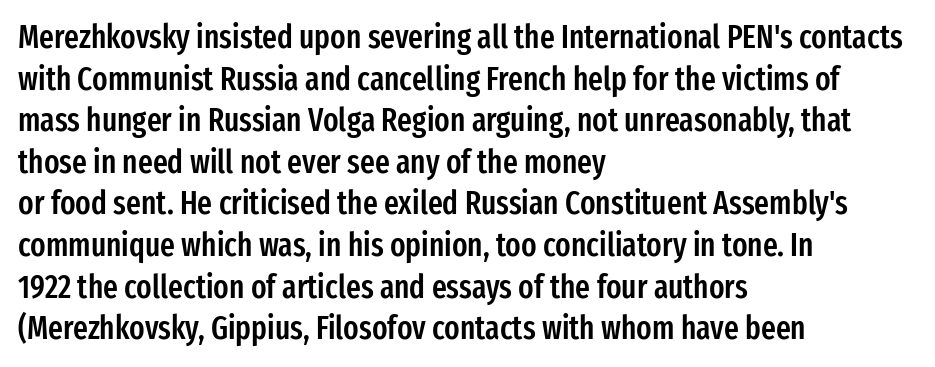
Q: Is the text bold? A: Semi-bold.
Q: Is the text italic (slanted)? A: No, it is upright.
Q: Is the typeface a serif or a sans-serif typeface? A: Sans-serif.
Q: Is the text underlined? A: No.
Q: How is the paragraph aligned? A: Left-aligned.
Q: Is the spacing between letters normal or unusually wide? A: Normal.
Q: Is the spacing between lines tight, normal or loose? A: Normal.
Q: Width (condensed, normal, or wide)? A: Condensed.
Q: Stroke contrast? A: Low.
Q: x-height? A: Medium.
Q: Monospaced? A: No.
